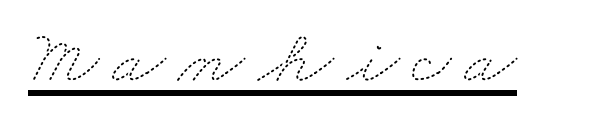
The image shows 77 px thin, wide type; set underlined; medium stroke contrast and a small x-height.
